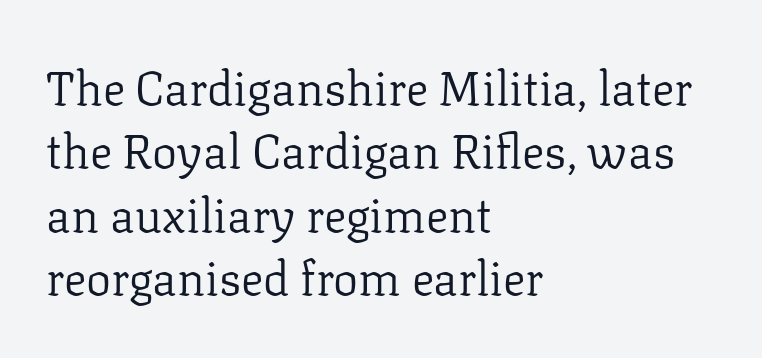
The image shows 47 px regular-weight serif type, upright; set left-aligned, normal line spacing (1.35x), normal letter spacing, not underlined; low stroke contrast and a medium x-height.
